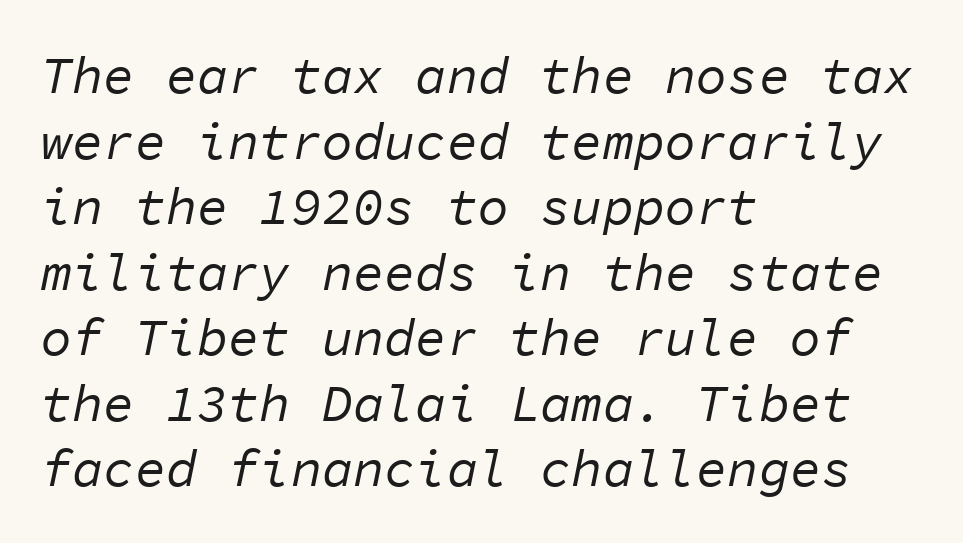
{"italic": "yes", "lean": "right", "slant_degrees": 11, "bold": "no", "weight": "regular", "width": "normal", "stroke_contrast": "low", "x_height": "medium", "monospaced": "yes", "underline": "no", "align": "left", "line_spacing": "normal", "line_spacing_ratio": 1.26, "letter_spacing": "normal", "letter_spacing_em": 0.0, "glyph_px": 52}
